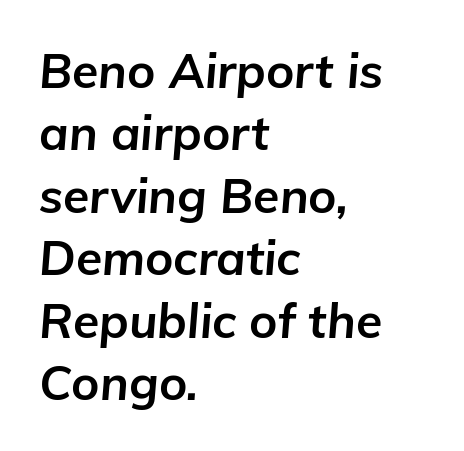
The image shows 48 px bold type, italic (leaning right); set left-aligned, normal line spacing (1.3x), normal letter spacing, not underlined; low stroke contrast and a medium x-height.
